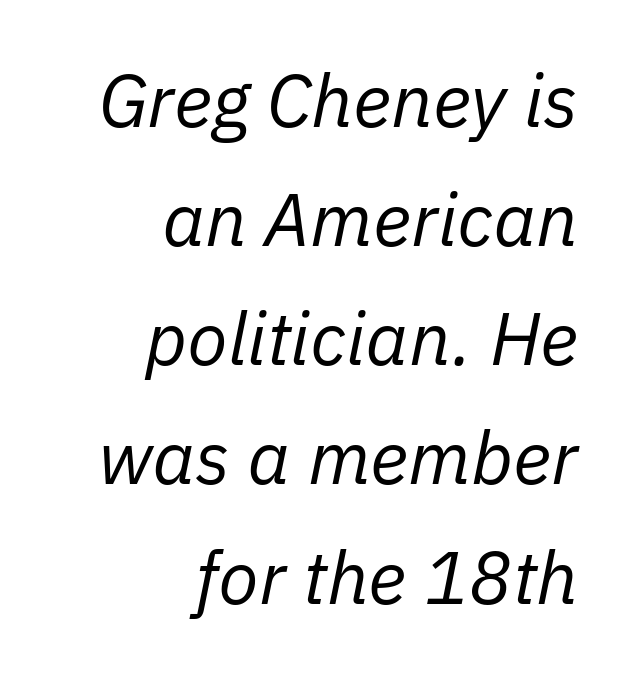
{"italic": "yes", "lean": "right", "slant_degrees": 11, "bold": "no", "weight": "regular", "width": "normal", "stroke_contrast": "low", "x_height": "medium", "monospaced": "no", "underline": "no", "align": "right", "line_spacing": "normal", "line_spacing_ratio": 1.61, "letter_spacing": "normal", "letter_spacing_em": 0.0, "glyph_px": 74}
